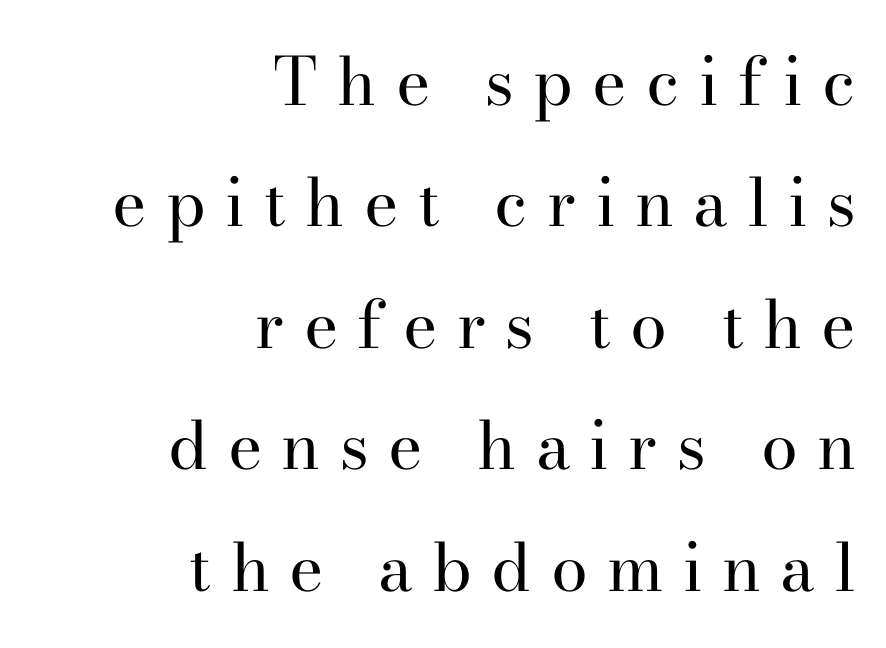
Students, note that the glyphs here are deliberately spaced far apart. Style check: upright. Quick note: underline off. A typesetter would call this proportional, since set widths differ per character.
